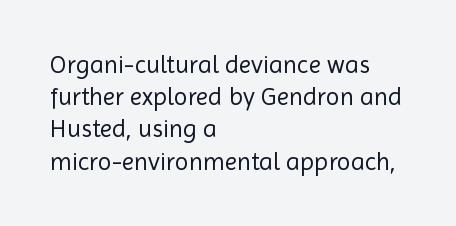
These lines keep a tight, regular rhythm from letter to letter. This sample is left-justified, so line endings fall wherever the words run out. The space between consecutive lines is moderate. Do the letters lean? They stand straight. The passage shown is not underscored anywhere. Stems and bowls with no extra thickness — not bold.
